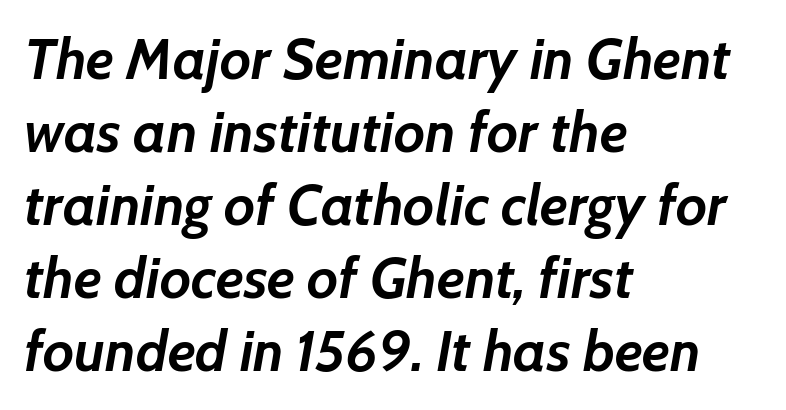
Bold? Absolutely — the strokes are thick and heavy. Lines of text with bare space underneath. These lines keep a tight, regular rhythm from letter to letter. Compared with a centered layout, this one pins lines to the left instead. A typesetter would call this proportional, since set widths differ per character.
